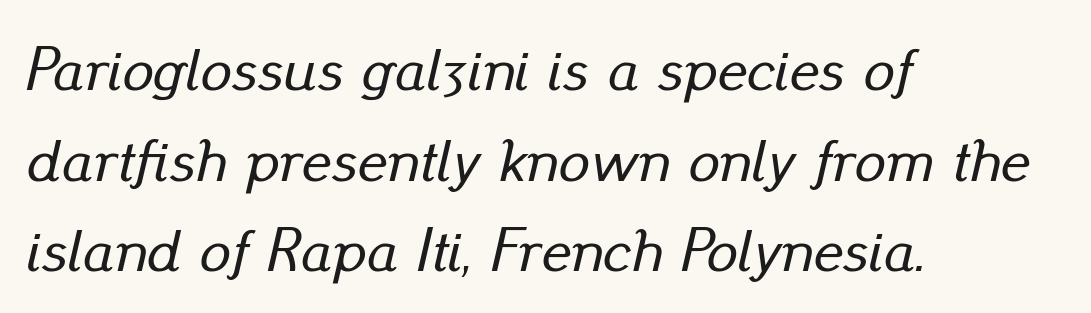
{"italic": "yes", "lean": "right", "slant_degrees": 13, "width": "normal", "stroke_contrast": "low", "x_height": "small", "monospaced": "no", "underline": "no", "align": "left", "line_spacing": "normal", "line_spacing_ratio": 1.46, "letter_spacing": "normal", "letter_spacing_em": 0.0, "glyph_px": 62}
